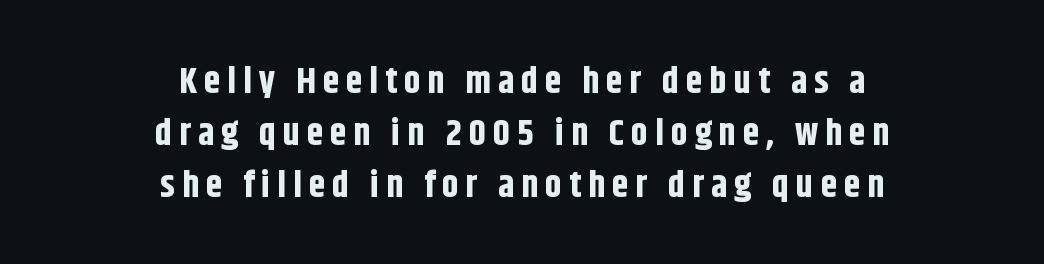
Q: Is the text bold? A: Yes.
Q: Is the text italic (slanted)? A: No, it is upright.
Q: Is the typeface a serif or a sans-serif typeface? A: Sans-serif.
Q: Is the text underlined? A: No.
Q: How is the paragraph aligned? A: Centered.
Q: Is the spacing between lines tight, normal or loose? A: Normal.
Q: Width (condensed, normal, or wide)? A: Condensed.
Q: Stroke contrast? A: Low.
Q: x-height? A: Large.
Q: Monospaced? A: No.
